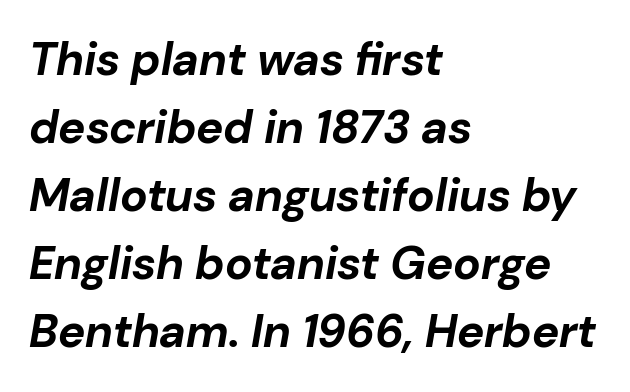
The image shows 46 px bold type, italic (leaning right); set left-aligned, normal line spacing (1.48x), normal letter spacing, not underlined; low stroke contrast and a medium x-height.
